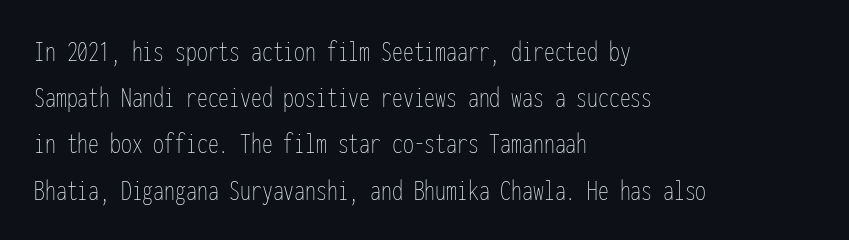
The image shows 31 px thin, condensed type, upright, monospaced; set left-aligned, normal line spacing (1.49x), normal letter spacing, not underlined; low stroke contrast and a medium x-height.
